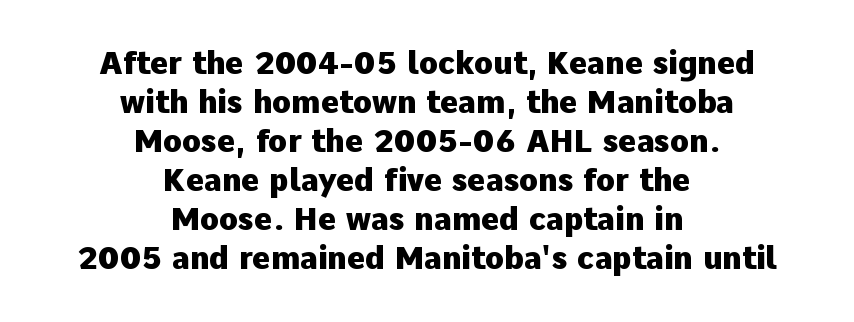
Typographic density is high because the face is bold. Upright lettering throughout. If you measured baseline to baseline, you'd find a middling distance. Tracking value appears to be zero — textbook default spacing. The passage shown is typeset with a sans-serif family.
